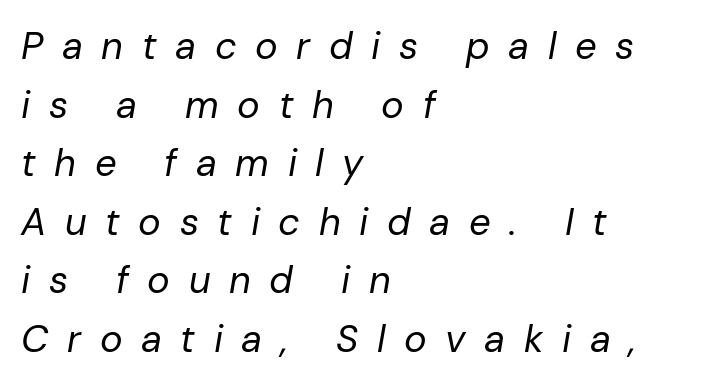
The image shows 38 px regular-weight type, italic (leaning right); set left-aligned, normal line spacing (1.54x), unusually wide letter spacing (+0.49 em), not underlined; low stroke contrast and a medium x-height.
